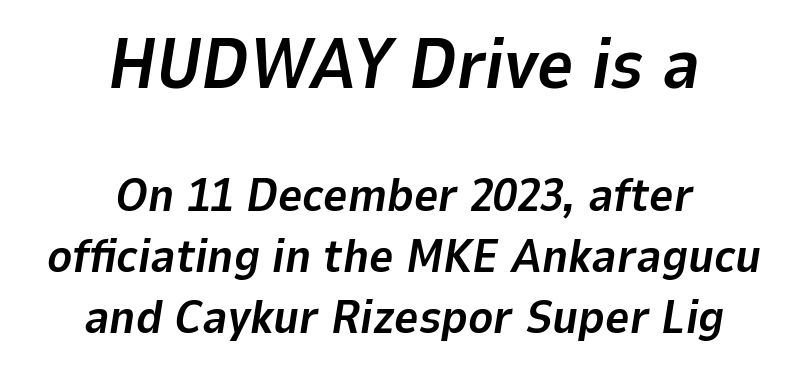
The image shows 70 px bold type, italic (leaning right); set centered, normal line spacing (1.29x), normal letter spacing, not underlined; the first (top) block is 1.49x larger; low stroke contrast and a medium x-height.
